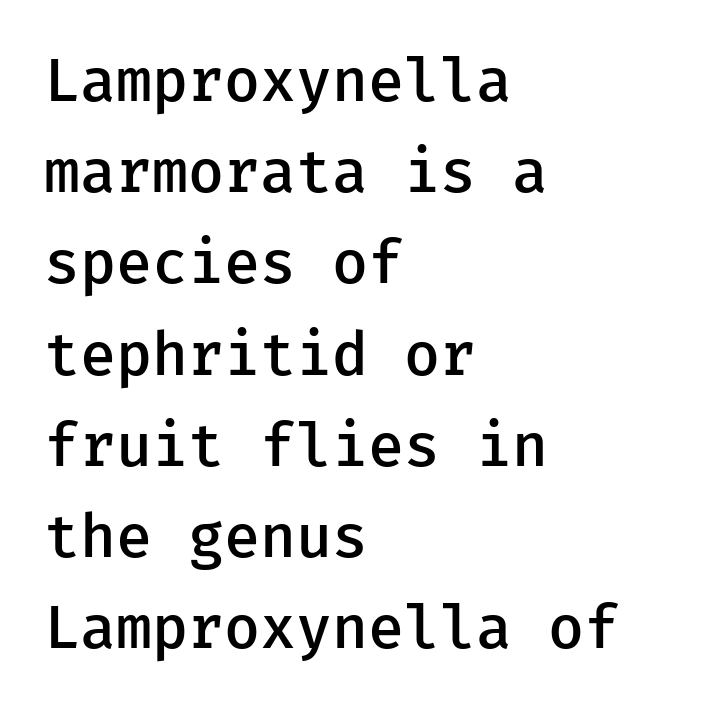
The image shows 60 px semibold sans-serif type, upright; set left-aligned, normal line spacing (1.52x), normal letter spacing, not underlined; low stroke contrast and a medium x-height.
